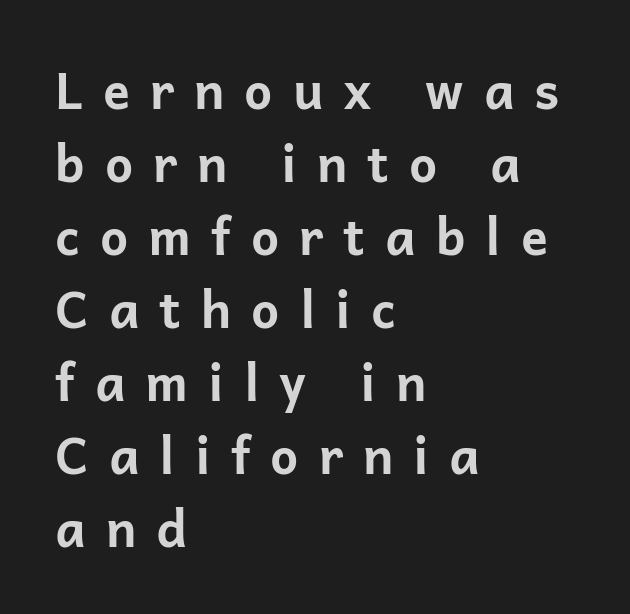
Someone cranked the tracking dial way up on this one. This rendering employs a face without finishing strokes, i.e., a sans-serif. Rendered with straight, roman letterforms. The passage shown is not underscored anywhere.
